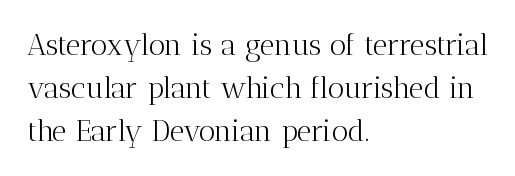
Q: Is the text bold? A: No.
Q: Is the text italic (slanted)? A: No, it is upright.
Q: Is the typeface a serif or a sans-serif typeface? A: Serif.
Q: Is the text underlined? A: No.
Q: How is the paragraph aligned? A: Left-aligned.
Q: Is the spacing between letters normal or unusually wide? A: Normal.
Q: Is the spacing between lines tight, normal or loose? A: Normal.
Q: Width (condensed, normal, or wide)? A: Normal.
Q: Stroke contrast? A: Medium.
Q: x-height? A: Medium.
Q: Monospaced? A: No.
